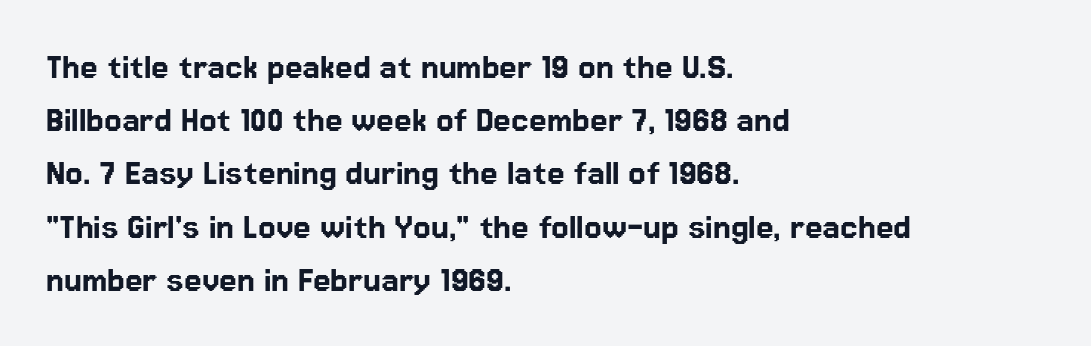
Q: Is the text italic (slanted)? A: No, it is upright.
Q: Is the typeface a serif or a sans-serif typeface? A: Sans-serif.
Q: Is the text underlined? A: No.
Q: How is the paragraph aligned? A: Left-aligned.
Q: Is the spacing between letters normal or unusually wide? A: Normal.
Q: Is the spacing between lines tight, normal or loose? A: Normal.
Q: Width (condensed, normal, or wide)? A: Normal.
Q: Stroke contrast? A: Low.
Q: x-height? A: Medium.
Q: Monospaced? A: No.
